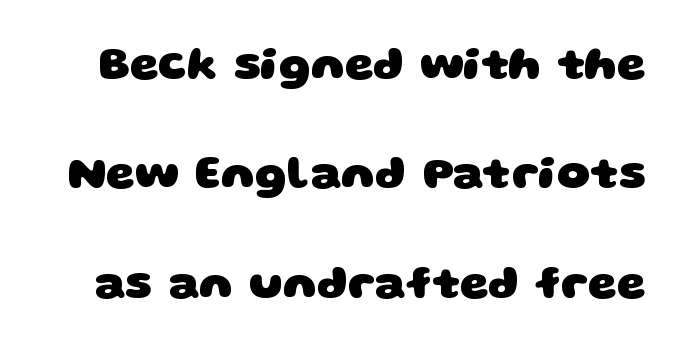
{"serif": "no", "bold": "yes", "weight": "heavy", "width": "wide", "stroke_contrast": "low", "x_height": "large", "monospaced": "no", "underline": "no", "line_spacing": "loose", "line_spacing_ratio": 2.38, "letter_spacing": "normal", "letter_spacing_em": 0.0, "glyph_px": 46}
